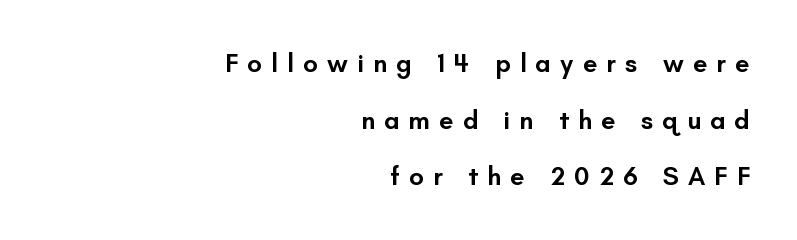
Italic? Not at all — the glyphs are vertical. Rows of type keep a wide berth in the vertical direction. This is the in-between weight designers call semibold or demi. Compared with a flush-left layout, this one pins lines to the opposite, right side. The area under the type is left untouched. This sample uses expanded letter spacing, leaving extra air between glyphs.
